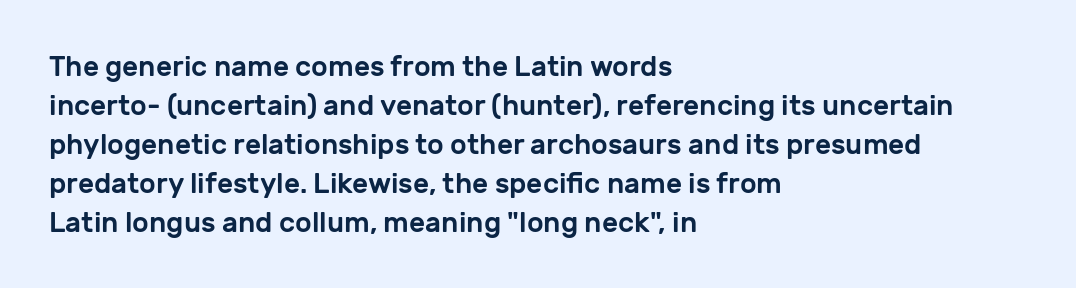
The image shows 28 px sans-serif type, upright; set left-aligned, normal line spacing (1.39x), normal letter spacing, not underlined; low stroke contrast and a medium x-height.
